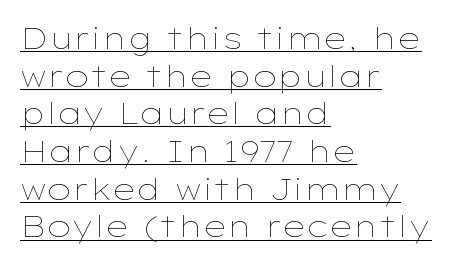
{"italic": "no", "bold": "no", "weight": "thin", "width": "wide", "stroke_contrast": "low", "x_height": "medium", "monospaced": "no", "underline": "yes", "align": "left", "line_spacing": "normal", "line_spacing_ratio": 1.3, "letter_spacing": "normal", "letter_spacing_em": 0.0, "glyph_px": 29}
